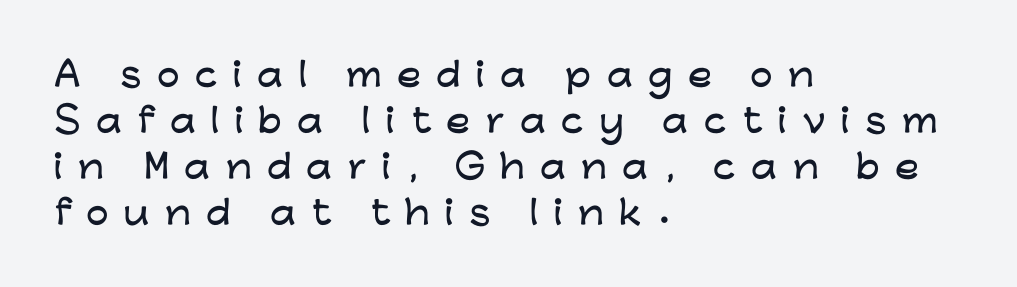
{"serif": "no", "italic": "no", "width": "wide", "stroke_contrast": "low", "x_height": "medium", "monospaced": "no", "underline": "no", "align": "left", "line_spacing": "normal", "line_spacing_ratio": 1.44, "letter_spacing": "wide", "letter_spacing_em": 0.48, "glyph_px": 32}
